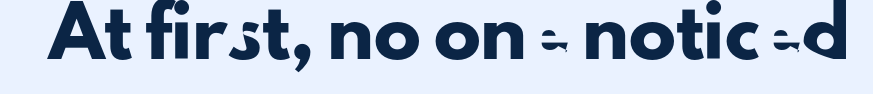
Q: Is the text italic (slanted)? A: No, it is upright.
Q: Is the typeface a serif or a sans-serif typeface? A: Sans-serif.
Q: Is the text underlined? A: No.
Q: Is the spacing between letters normal or unusually wide? A: Normal.
Q: Width (condensed, normal, or wide)? A: Normal.
Q: Stroke contrast? A: Low.
Q: x-height? A: Small.
Q: Monospaced? A: No.
